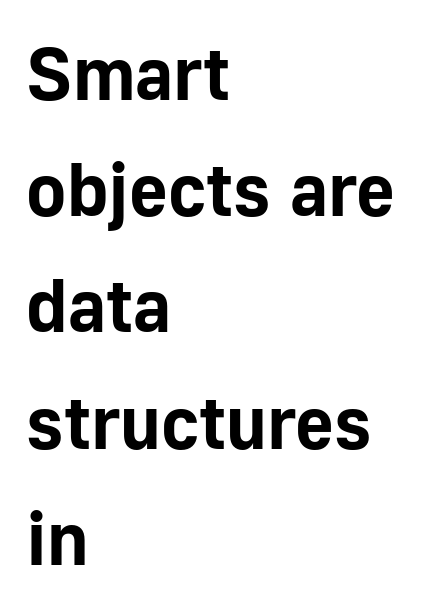
The image shows 75 px bold sans-serif type, upright; set left-aligned, normal line spacing (1.55x), normal letter spacing, not underlined; low stroke contrast and a medium x-height.
